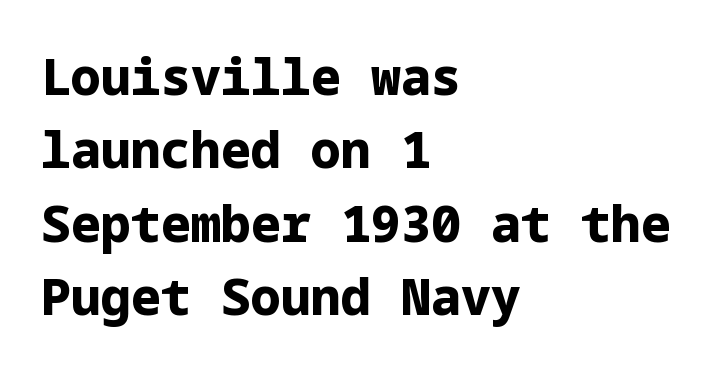
Q: Is the text bold? A: Yes.
Q: Is the text italic (slanted)? A: No, it is upright.
Q: Is the typeface a serif or a sans-serif typeface? A: Sans-serif.
Q: Is the text underlined? A: No.
Q: How is the paragraph aligned? A: Left-aligned.
Q: Is the spacing between letters normal or unusually wide? A: Normal.
Q: Is the spacing between lines tight, normal or loose? A: Normal.
Q: Width (condensed, normal, or wide)? A: Normal.
Q: Stroke contrast? A: Low.
Q: x-height? A: Medium.
